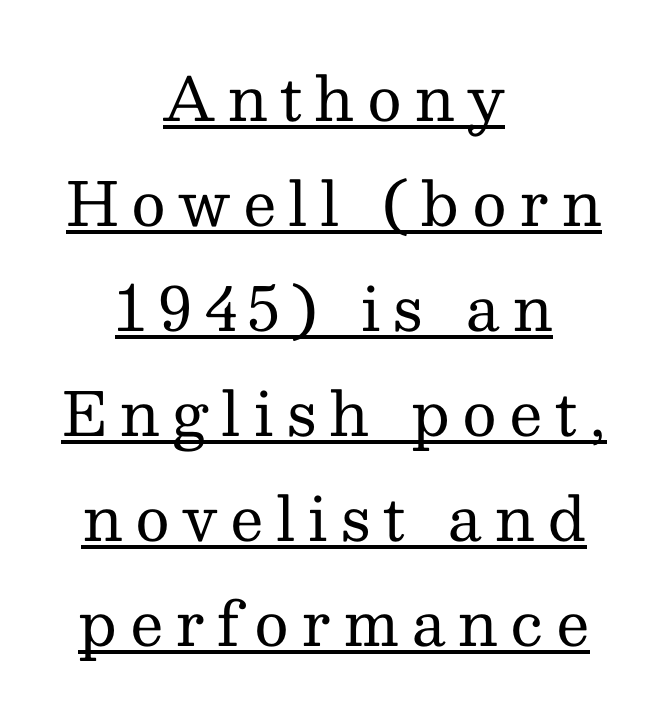
The image shows 60 px regular-weight serif type, upright; set centered, line spacing 1.75x, unusually wide letter spacing (+0.2 em), underlined; medium stroke contrast and a medium x-height.
